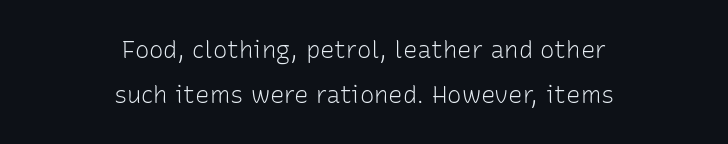
Teacher's note: observe the equal gaps on both sides — that is centered alignment. You can tell it's not italic because the verticals are truly vertical. Stem width sits at or under what a default text font uses. Underline: absent.
